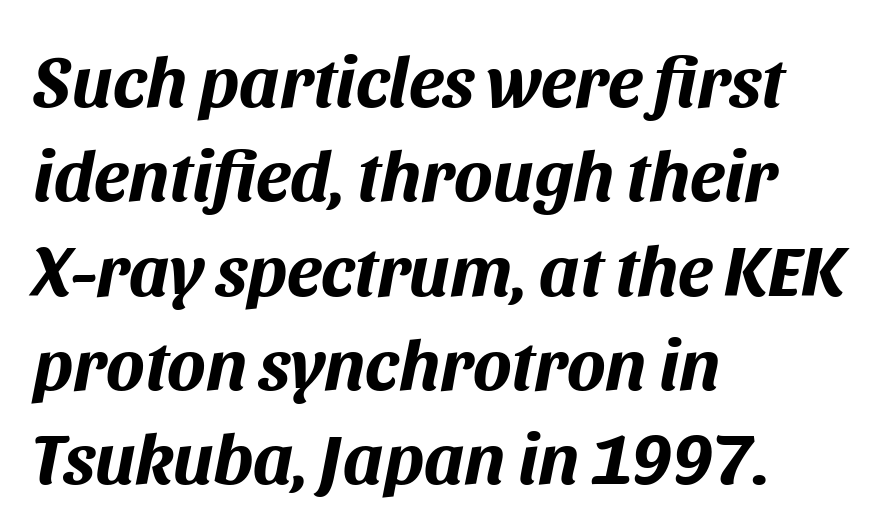
The image shows 72 px bold type, italic (leaning right); set left-aligned, normal line spacing (1.31x), normal letter spacing, not underlined; medium stroke contrast and a large x-height.
